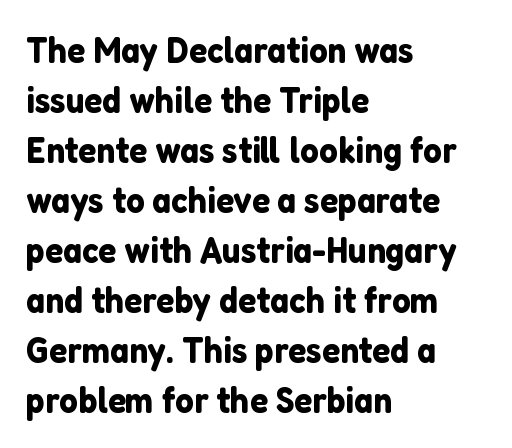
{"serif": "no", "italic": "no", "width": "normal", "stroke_contrast": "low", "x_height": "medium", "monospaced": "no", "underline": "no", "align": "left", "line_spacing": "normal", "line_spacing_ratio": 1.35, "letter_spacing": "normal", "letter_spacing_em": 0.0, "glyph_px": 37}
